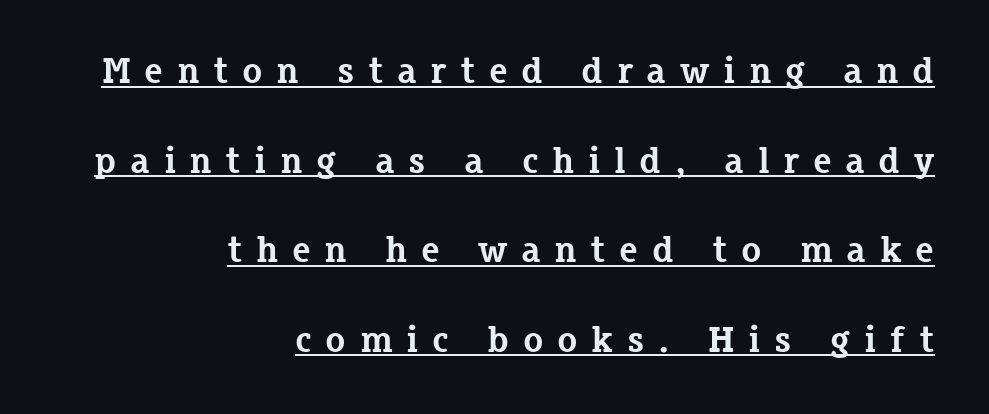
One-word summary of the alignment: right. Notice the wide empty band between every row — that's loose leading. No italicization has been applied; the sample stays upright. Underline: present. Is the letter spacing exaggerated? Yes — the characters are pushed far apart.
